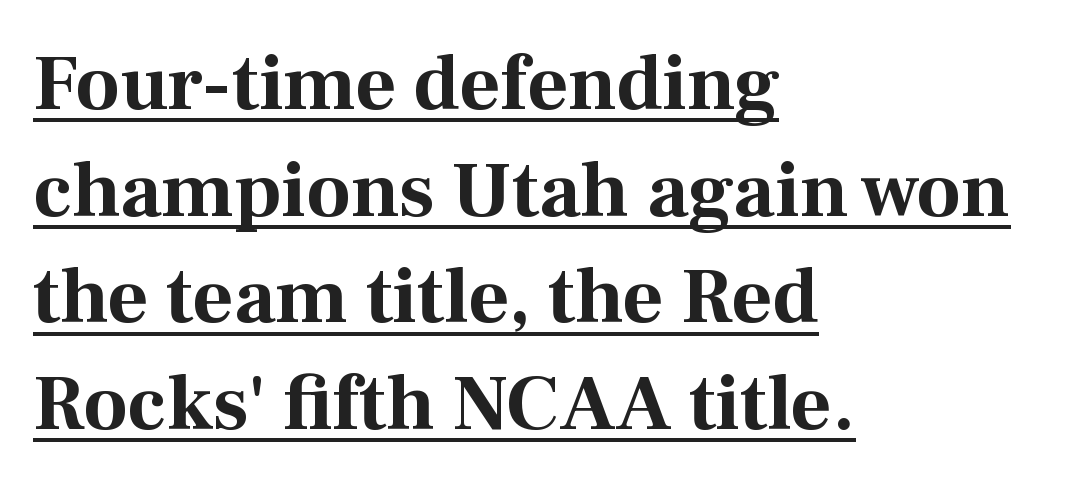
The image shows 79 px bold serif type, upright; set left-aligned, normal line spacing (1.35x), normal letter spacing, underlined; medium stroke contrast and a medium x-height.
